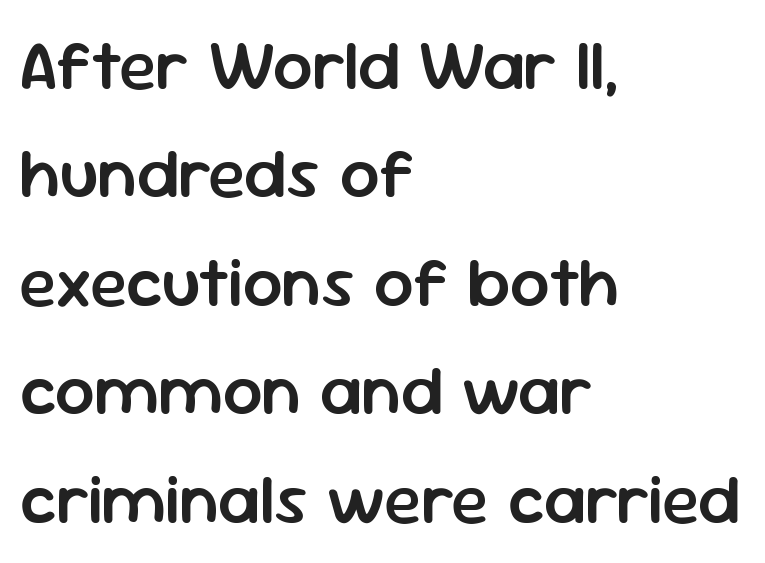
The image shows 70 px semibold sans-serif type, upright; set left-aligned, normal line spacing (1.55x), normal letter spacing, not underlined; low stroke contrast and a medium x-height.
